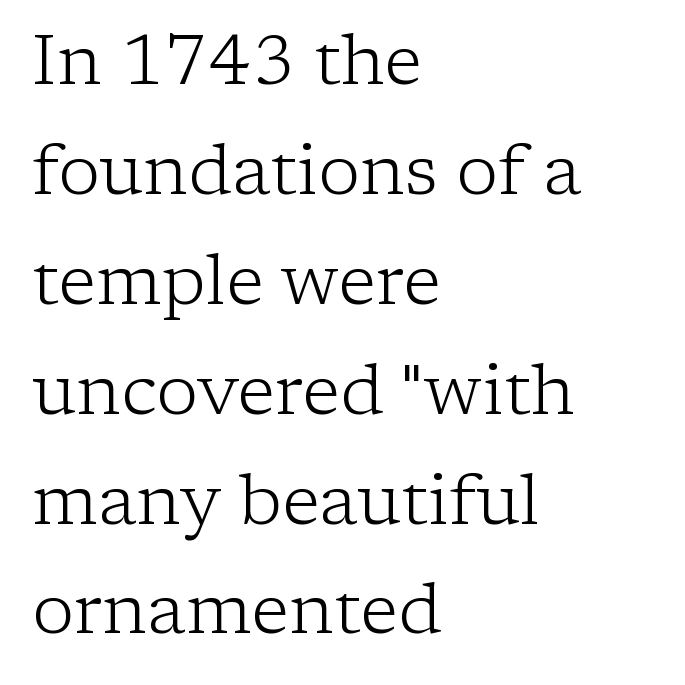
The image shows 70 px light serif type, upright; set left-aligned, normal line spacing (1.57x), normal letter spacing, not underlined; low stroke contrast and a medium x-height.
